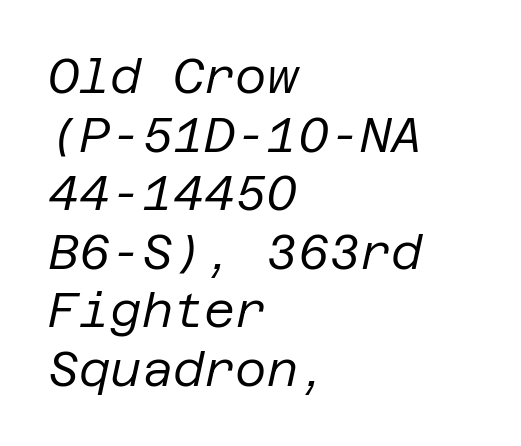
The image shows 48 px regular-weight type, italic (leaning right); set left-aligned, line spacing 1.22x, normal letter spacing, not underlined; low stroke contrast and a large x-height.
